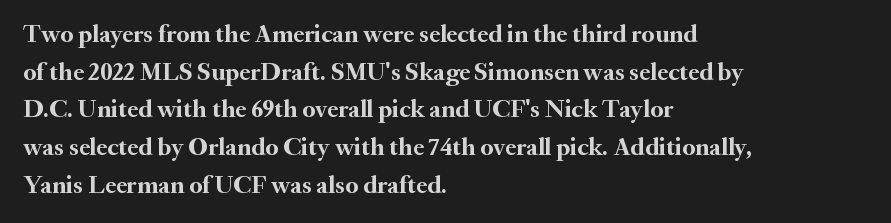
Q: Is the text bold? A: Yes.
Q: Is the text italic (slanted)? A: No, it is upright.
Q: Is the text underlined? A: No.
Q: How is the paragraph aligned? A: Left-aligned.
Q: Is the spacing between letters normal or unusually wide? A: Normal.
Q: Is the spacing between lines tight, normal or loose? A: Normal.
